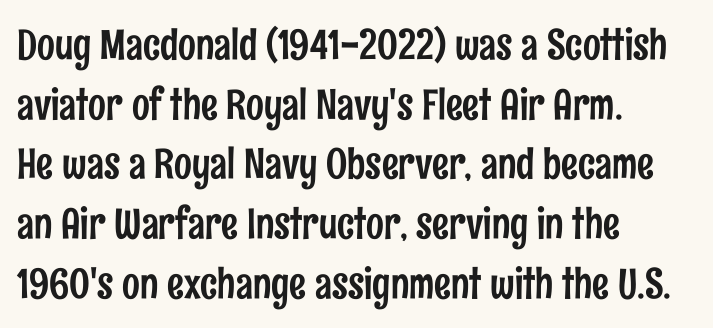
{"serif": "no", "italic": "no", "width": "condensed", "stroke_contrast": "low", "x_height": "medium", "monospaced": "no", "underline": "no", "align": "left", "line_spacing": "normal", "line_spacing_ratio": 1.42, "letter_spacing": "normal", "letter_spacing_em": 0.0, "glyph_px": 42}
